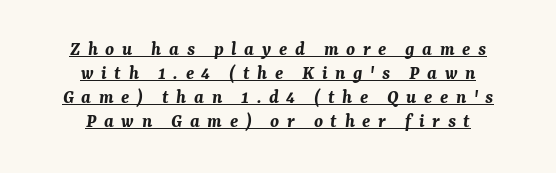
The image shows 20 px bold type, italic (leaning right); set centered, line spacing 1.2x, unusually wide letter spacing (+0.38 em), underlined.
